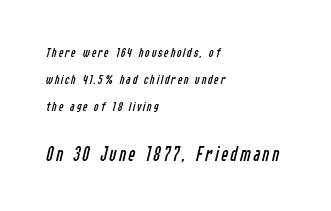
{"italic": "yes", "lean": "right", "slant_degrees": 14, "bold": "no", "underline": "no", "align": "left", "line_spacing": "loose", "line_spacing_ratio": 1.94, "larger_block": "second", "size_ratio": 1.5, "glyph_px": 21}
